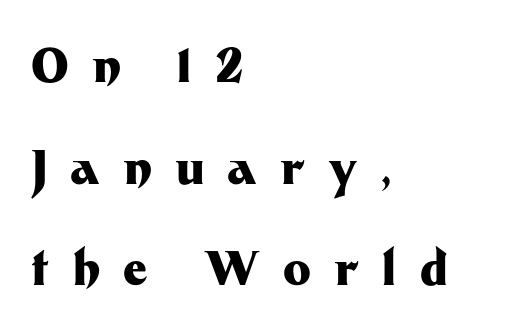
{"serif": "no", "italic": "no", "bold": "yes", "weight": "heavy", "width": "normal", "stroke_contrast": "medium", "x_height": "medium", "monospaced": "no", "underline": "no", "align": "left", "line_spacing": "loose", "line_spacing_ratio": 2.16, "letter_spacing": "wide", "letter_spacing_em": 0.49, "glyph_px": 47}
